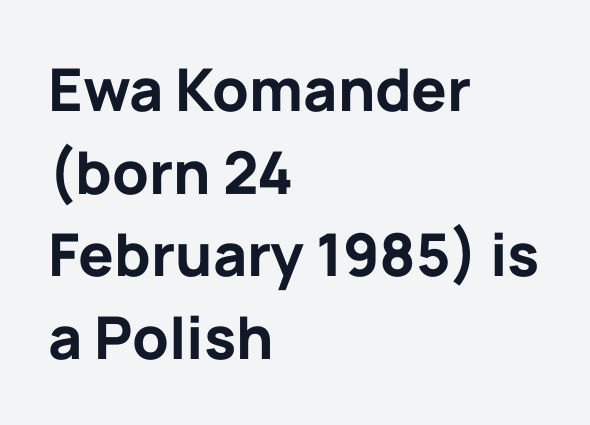
Q: Is the text bold? A: Yes.
Q: Is the text italic (slanted)? A: No, it is upright.
Q: Is the typeface a serif or a sans-serif typeface? A: Sans-serif.
Q: Is the text underlined? A: No.
Q: How is the paragraph aligned? A: Left-aligned.
Q: Is the spacing between letters normal or unusually wide? A: Normal.
Q: Is the spacing between lines tight, normal or loose? A: Normal.
Q: Width (condensed, normal, or wide)? A: Normal.
Q: Stroke contrast? A: Low.
Q: x-height? A: Medium.
Q: Monospaced? A: No.
